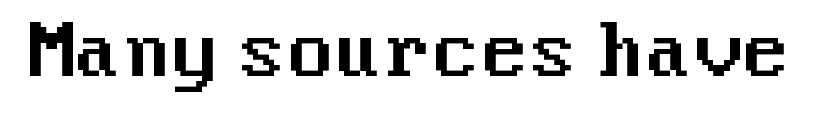
{"serif": "no", "italic": "no", "width": "normal", "stroke_contrast": "medium", "x_height": "medium", "underline": "no", "letter_spacing": "normal", "letter_spacing_em": 0.0, "glyph_px": 70}
